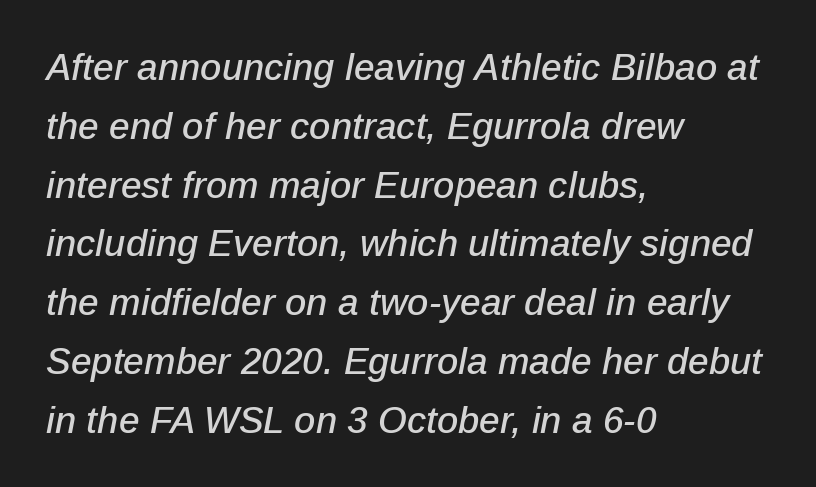
The image shows 37 px text type, italic (leaning right); set left-aligned, normal line spacing (1.59x), normal letter spacing, not underlined; low stroke contrast and a medium x-height.
